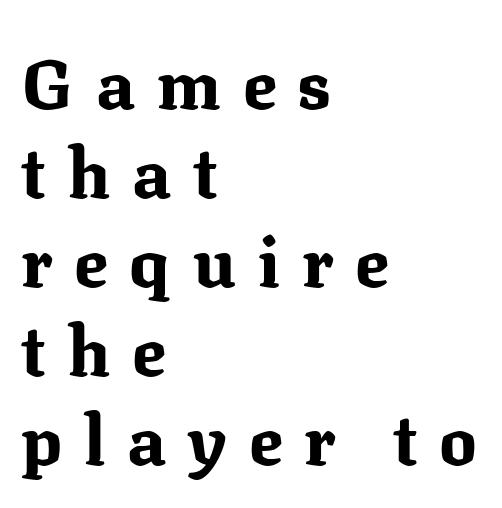
{"serif": "yes", "italic": "no", "bold": "yes", "weight": "bold", "width": "normal", "stroke_contrast": "medium", "x_height": "medium", "monospaced": "no", "underline": "no", "align": "left", "line_spacing": "normal", "line_spacing_ratio": 1.27, "letter_spacing": "wide", "letter_spacing_em": 0.31, "glyph_px": 70}
